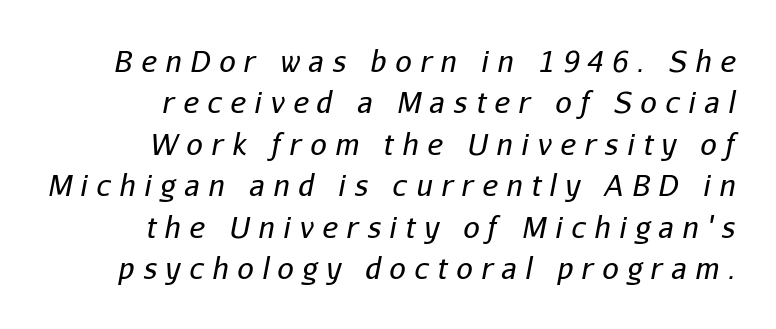
{"italic": "yes", "lean": "right", "slant_degrees": 11, "bold": "no", "weight": "regular", "width": "normal", "stroke_contrast": "low", "x_height": "medium", "monospaced": "no", "underline": "no", "align": "right", "line_spacing": "normal", "line_spacing_ratio": 1.43, "letter_spacing": "wide", "letter_spacing_em": 0.3, "glyph_px": 29}
